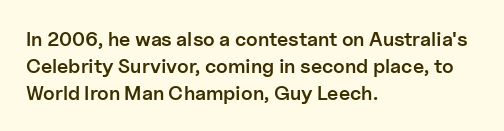
{"italic": "no", "bold": "semi", "underline": "no", "align": "left", "line_spacing": "normal", "line_spacing_ratio": 1.34, "letter_spacing": "normal", "letter_spacing_em": 0.0, "glyph_px": 20}
